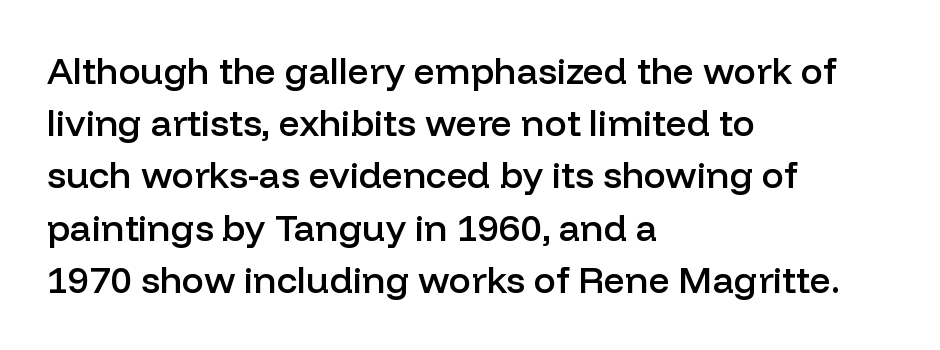
The image shows 37 px semibold sans-serif type, upright; set left-aligned, normal line spacing (1.41x), normal letter spacing, not underlined; low stroke contrast and a medium x-height.
